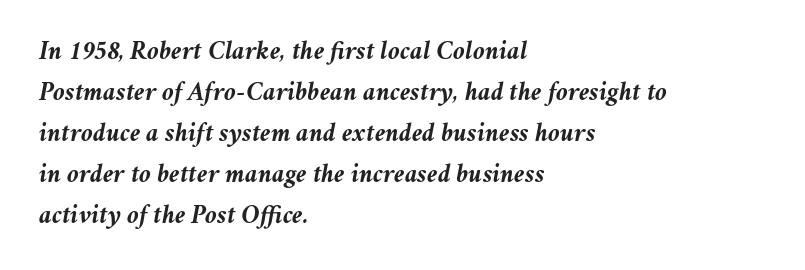
Q: Is the text bold? A: Yes.
Q: Is the text italic (slanted)? A: Yes, it leans right by about 11 degrees.
Q: Is the text underlined? A: No.
Q: How is the paragraph aligned? A: Left-aligned.
Q: Is the spacing between letters normal or unusually wide? A: Normal.
Q: Is the spacing between lines tight, normal or loose? A: Normal.
